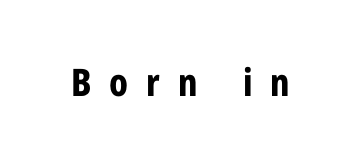
The image shows 38 px bold, condensed sans-serif type, upright; set unusually wide letter spacing (+0.47 em), not underlined; low stroke contrast and a medium x-height.
